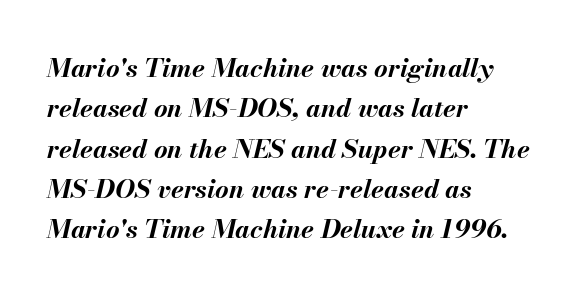
Q: Is the text bold? A: Yes.
Q: Is the text italic (slanted)? A: Yes, it leans right by about 13 degrees.
Q: Is the text underlined? A: No.
Q: How is the paragraph aligned? A: Left-aligned.
Q: Is the spacing between letters normal or unusually wide? A: Normal.
Q: Is the spacing between lines tight, normal or loose? A: Normal.
